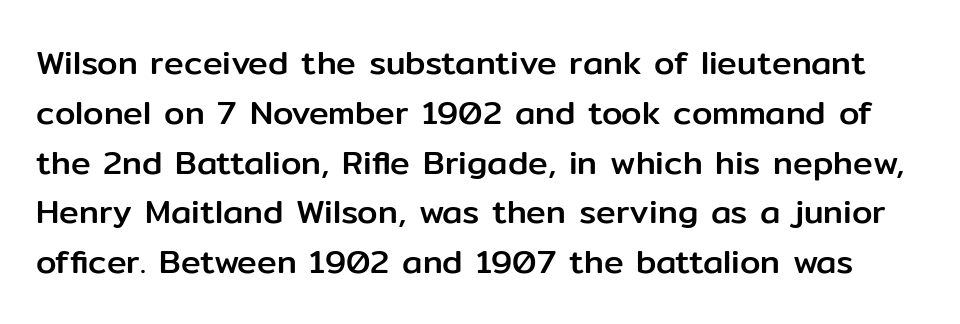
This sample keeps an unexceptional amount of space between lines. The words here are not underlined. Nope, no serifs anywhere on these letters. The line texture is even and compact thanks to regular tracking. These lines are rendered in a variable-pitch font.
